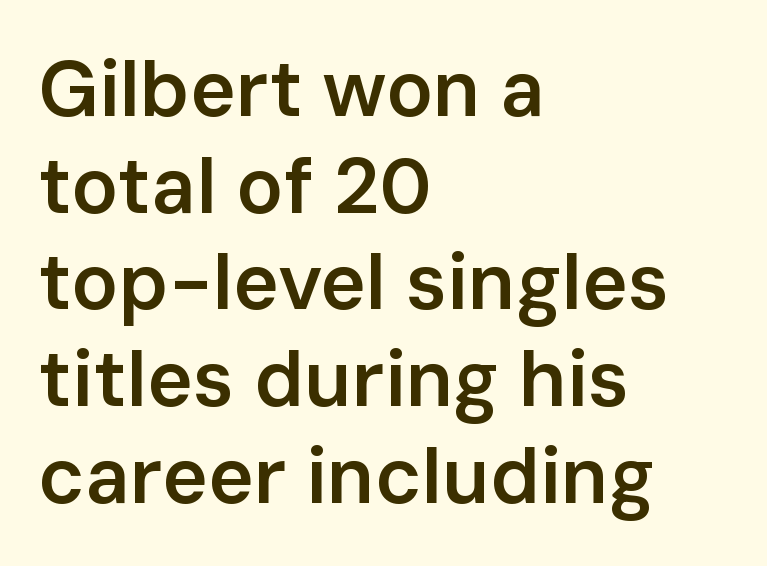
Bold? Not quite — semibold, heavier than regular but stopping short. You could not count columns in this text — the font is proportionally spaced. Notice how the stems are strictly vertical — no italics here. The zone under the glyphs is completely vacant. Typographically, this falls in the sans-serif category. Every row of glyphs begins at an identical x-position on the left.
